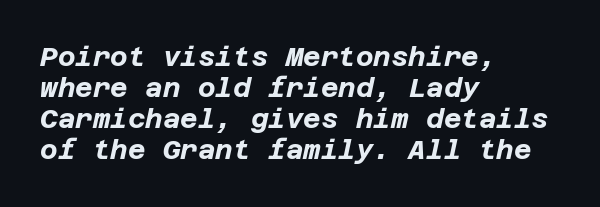
Heft: maximum for text — a bold. The axis of the letterforms is tilted away from vertical. Type without underlining. Layout note: lines flush left.
